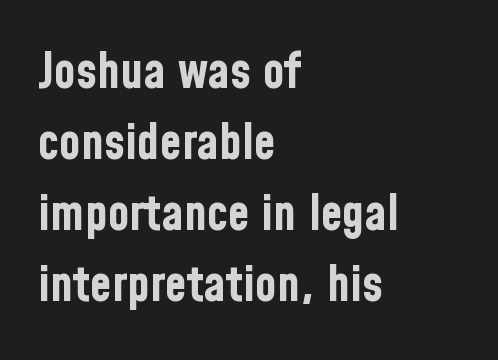
The image shows 50 px bold, condensed sans-serif type, upright; set left-aligned, normal line spacing (1.42x), normal letter spacing, not underlined; low stroke contrast and a medium x-height.
